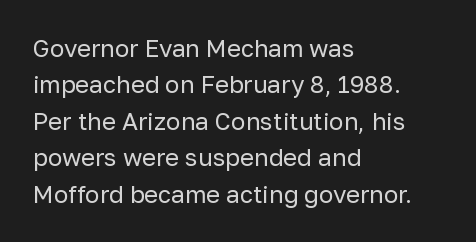
Q: Is the text bold? A: No.
Q: Is the text italic (slanted)? A: No, it is upright.
Q: Is the text underlined? A: No.
Q: How is the paragraph aligned? A: Left-aligned.
Q: Is the spacing between letters normal or unusually wide? A: Normal.
Q: Is the spacing between lines tight, normal or loose? A: Normal.
